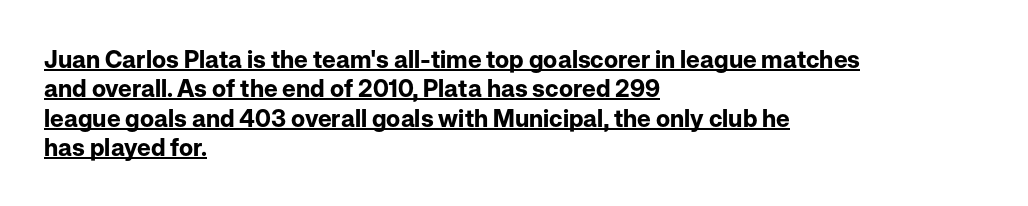
Q: Is the text bold? A: Yes.
Q: Is the text italic (slanted)? A: No, it is upright.
Q: Is the text underlined? A: Yes.
Q: How is the paragraph aligned? A: Left-aligned.
Q: Is the spacing between letters normal or unusually wide? A: Normal.
